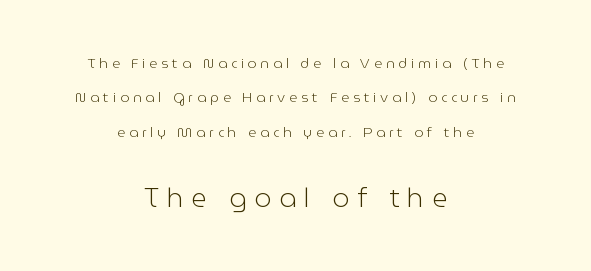
The image shows 27 px text type, upright; set centered, loose line spacing (2.46x), unusually wide letter spacing (+0.28 em), not underlined; the second (bottom) block is 1.93x larger.
